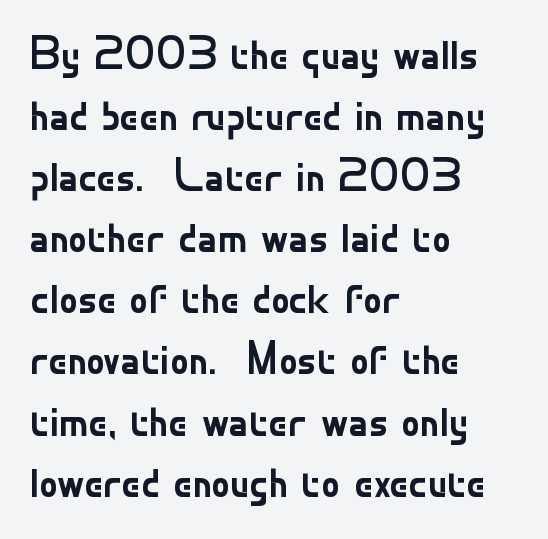
Q: Is the text bold? A: No.
Q: Is the text italic (slanted)? A: No, it is upright.
Q: Is the typeface a serif or a sans-serif typeface? A: Sans-serif.
Q: Is the text underlined? A: No.
Q: How is the paragraph aligned? A: Left-aligned.
Q: Is the spacing between letters normal or unusually wide? A: Normal.
Q: Is the spacing between lines tight, normal or loose? A: Normal.
Q: Width (condensed, normal, or wide)? A: Normal.
Q: Stroke contrast? A: Low.
Q: x-height? A: Small.
Q: Monospaced? A: No.
